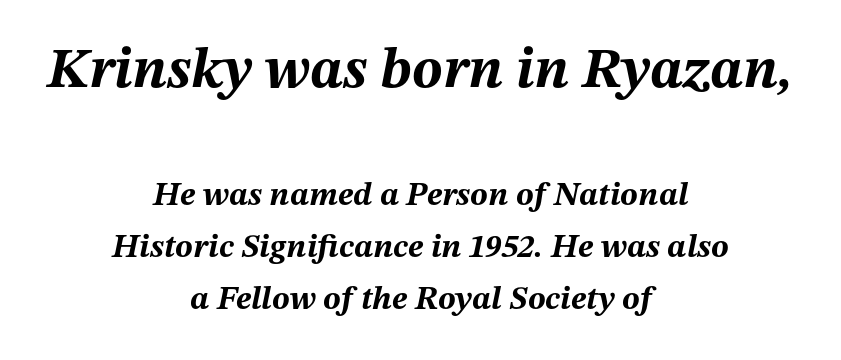
Q: Is the text bold? A: Yes.
Q: Is the text italic (slanted)? A: Yes, it leans right by about 12 degrees.
Q: Is the text underlined? A: No.
Q: How is the paragraph aligned? A: Centered.
Q: Is the spacing between letters normal or unusually wide? A: Normal.
Q: Is the spacing between lines tight, normal or loose? A: Normal.
Q: Which block of text is set in a larger size, the first (top) or the second (bottom)? A: The first (top) one.
Q: Width (condensed, normal, or wide)? A: Normal.
Q: Stroke contrast? A: Medium.
Q: x-height? A: Medium.
Q: Monospaced? A: No.
